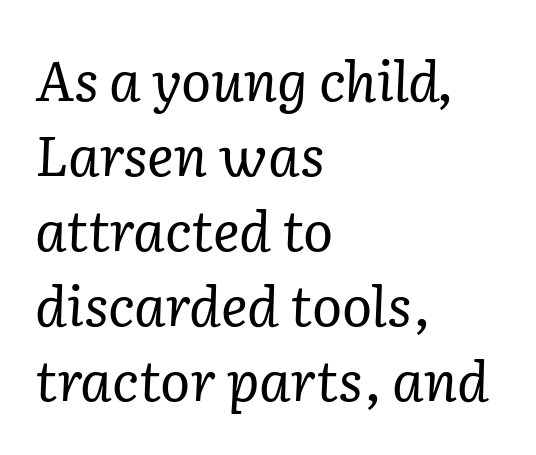
The image shows 56 px regular-weight serif type, italic (leaning right); set left-aligned, normal line spacing (1.34x), normal letter spacing, not underlined; low stroke contrast and a medium x-height.
